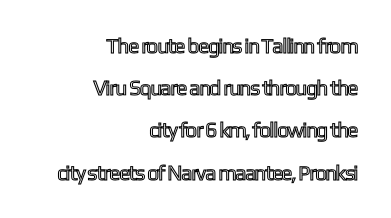
The image shows 21 px text type, upright; set right-aligned, loose line spacing (2.01x), normal letter spacing, not underlined.
